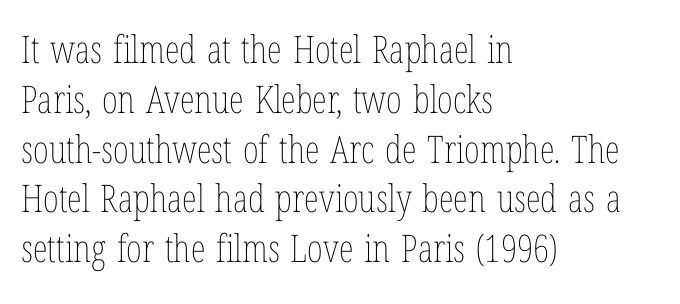
One glance says typical: line gaps are just what's usual. The typography opts for an upright posture over an oblique one. The passage shown is not bold in any degree. Default kerning and tracking; the words read as compact shapes. Layout note: lines flush left.
